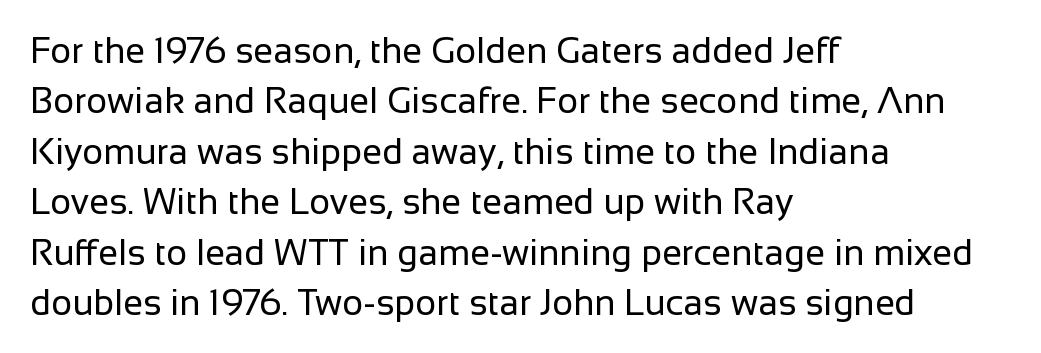
Quick note: interline space is typical. Does the type have serifs? No, each stem ends abruptly. Layout note: lines flush left. Descender tails drop into unmarked territory. Stems and bowls with no extra thickness — not bold. Each letter keeps its own natural width here, so spacing adapts to shape.
